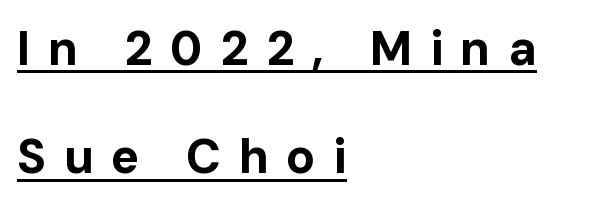
{"serif": "no", "italic": "no", "bold": "yes", "weight": "bold", "width": "normal", "stroke_contrast": "low", "x_height": "medium", "monospaced": "no", "underline": "yes", "align": "left", "line_spacing": "loose", "line_spacing_ratio": 2.26, "letter_spacing": "wide", "letter_spacing_em": 0.36, "glyph_px": 48}
